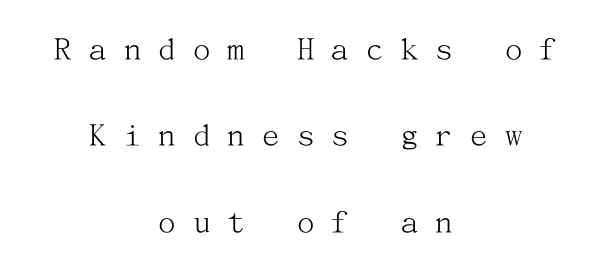
{"serif": "yes", "italic": "no", "bold": "no", "weight": "light", "width": "normal", "stroke_contrast": "medium", "x_height": "medium", "underline": "no", "align": "center", "line_spacing": "loose", "line_spacing_ratio": 2.47, "letter_spacing": "wide", "letter_spacing_em": 0.49, "glyph_px": 35}
